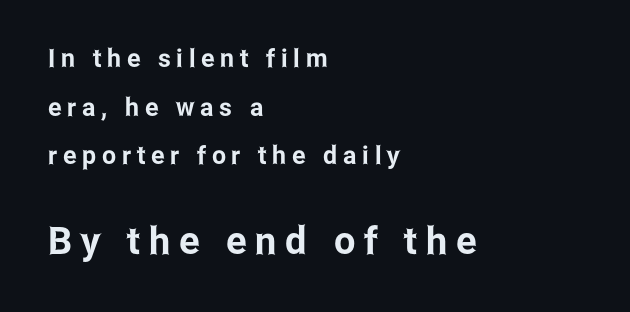
The letters advance in unequal steps, a hallmark of proportional type. Bare-footed words on every line. The letters stand straight up with perfectly vertical stems. A classic flush-left, rag-right setting is used for this passage. Here the glyphs are tracked loosely, breaking word shapes into spaced letters. This is sans-serif lettering, the kind often seen on screens and signage.
